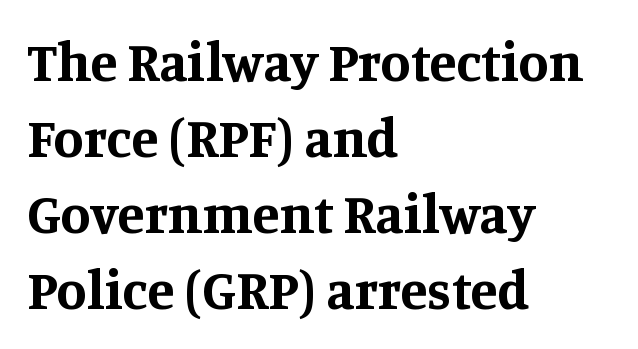
The image shows 55 px bold serif type, upright; set left-aligned, normal line spacing (1.38x), normal letter spacing, not underlined; medium stroke contrast and a large x-height.
